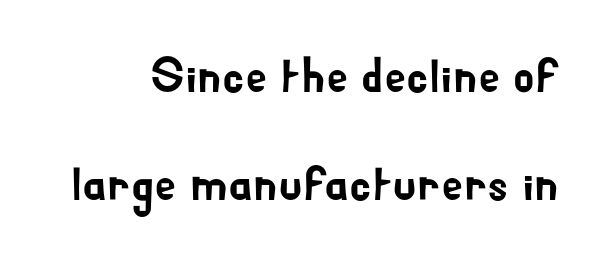
Proportional: the letters do not fall into vertical columns. The designer dialed line spacing up above the default. Look at the tracking — it's just the regular setting, nothing added. Quick note: not italic, upright. The glyphs in this specimen are sans serif. Unmarked baselines from the first word to the last.
